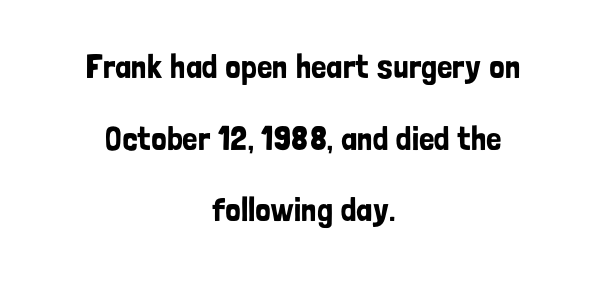
{"serif": "no", "italic": "no", "width": "condensed", "stroke_contrast": "low", "x_height": "medium", "monospaced": "no", "underline": "no", "align": "center", "line_spacing": "loose", "line_spacing_ratio": 2.11, "letter_spacing": "normal", "letter_spacing_em": 0.0, "glyph_px": 34}
